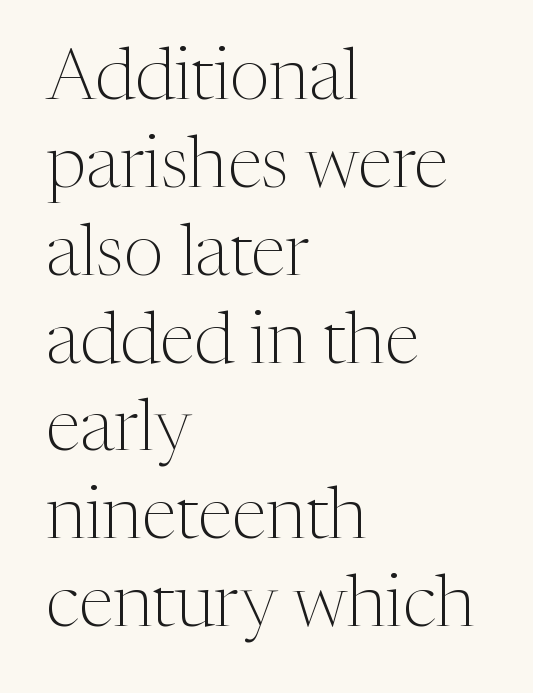
The image shows 72 px light serif type, upright; set left-aligned, line spacing 1.22x, normal letter spacing, not underlined; medium stroke contrast and a medium x-height.
